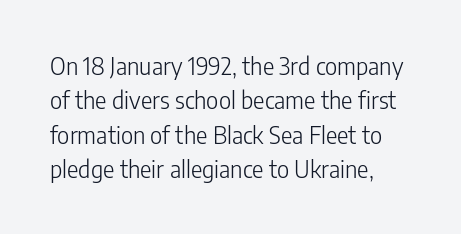
{"italic": "no", "bold": "no", "underline": "no", "align": "left", "line_spacing": "normal", "line_spacing_ratio": 1.43, "letter_spacing": "normal", "letter_spacing_em": 0.0, "glyph_px": 24}
